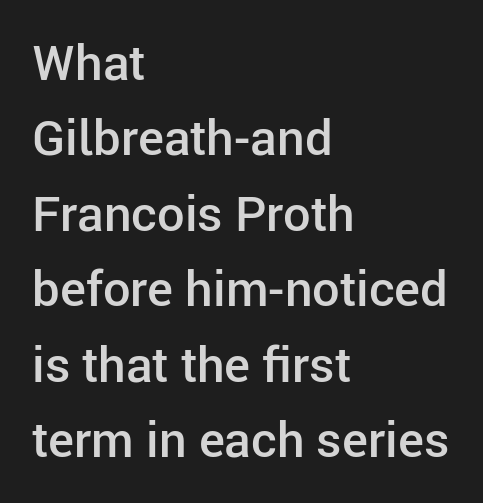
The specimen reads as upright at a glance. Do the characters align in a grid? No, the font is proportional. Notice how the passage keeps a crisp vertical edge on the left only. What stands out about the letter spacing? Nothing — it is the standard amount.
